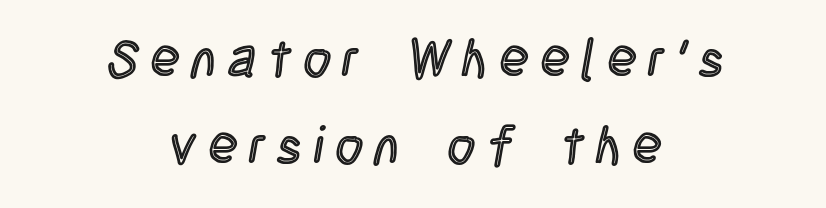
The image shows 53 px condensed type; set centered, normal line spacing (1.65x), unusually wide letter spacing (+0.23 em), not underlined; a large x-height.
